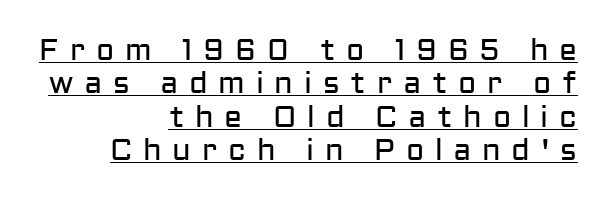
The image shows 30 px regular-weight sans-serif type, upright; set right-aligned, tight line spacing (1.11x), unusually wide letter spacing (+0.36 em), underlined; low stroke contrast and a medium x-height.
